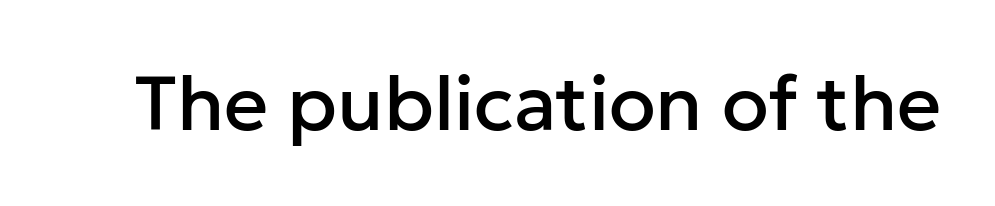
Between one letter and the next there's only the usual sliver of space. Is this a sans? Yes — the strokes have no serifs. This rendering features lettering with no underline. This is the regular roman posture of the typeface. Each letter keeps its own natural width here, so spacing adapts to shape.
